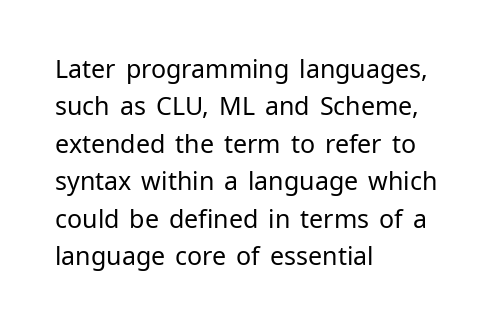
{"italic": "no", "bold": "no", "underline": "no", "align": "left", "line_spacing": "normal", "line_spacing_ratio": 1.5, "letter_spacing": "normal", "letter_spacing_em": 0.0, "glyph_px": 25}
